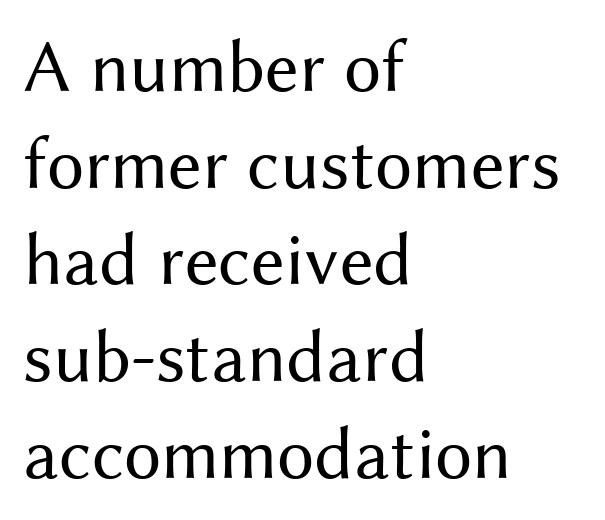
Here the glyphs are tracked normally, forming tight word shapes. The rendering uses natural spacing where letterforms have individual widths. The space between consecutive lines is moderate. The weight tops out at a normal text grade. These lines are set flush left with a ragged right edge. This rendering features lettering with no underline.
